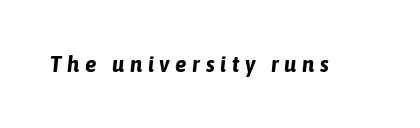
Q: Is the text bold? A: Yes.
Q: Is the text italic (slanted)? A: Yes, it leans right by about 6 degrees.
Q: Is the text underlined? A: No.
Q: Is the spacing between letters normal or unusually wide? A: Unusually wide.
